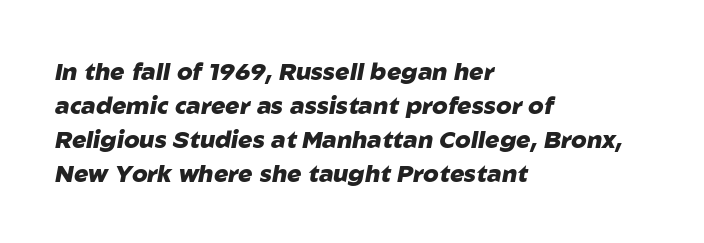
The image shows 24 px bold type, italic (leaning right); set left-aligned, normal line spacing (1.41x), normal letter spacing, not underlined.
